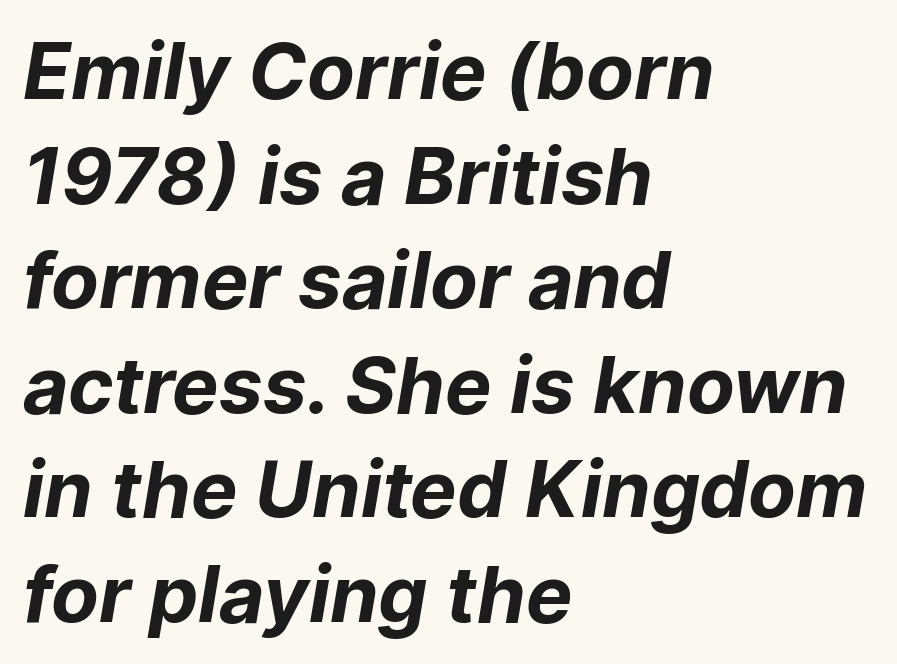
Q: Is the text bold? A: Yes.
Q: Is the typeface a serif or a sans-serif typeface? A: Sans-serif.
Q: Is the text underlined? A: No.
Q: How is the paragraph aligned? A: Left-aligned.
Q: Is the spacing between letters normal or unusually wide? A: Normal.
Q: Is the spacing between lines tight, normal or loose? A: Normal.
Q: Width (condensed, normal, or wide)? A: Normal.
Q: Stroke contrast? A: Low.
Q: x-height? A: Medium.
Q: Monospaced? A: No.
